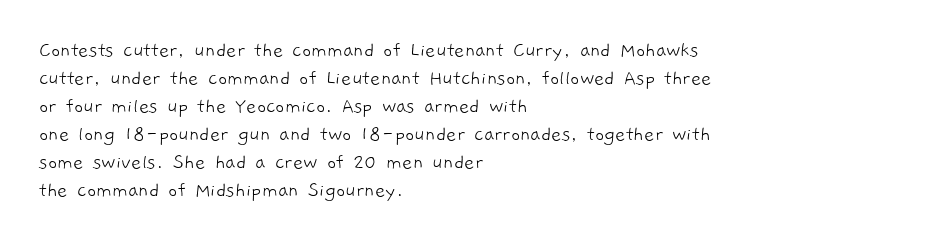
The image shows 22 px text type; set left-aligned, normal line spacing (1.27x), normal letter spacing, not underlined.
